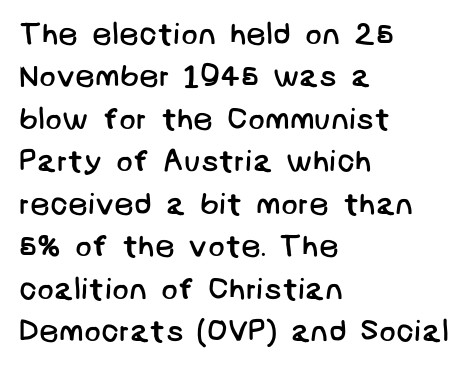
Q: Is the text bold? A: No.
Q: Is the typeface a serif or a sans-serif typeface? A: Sans-serif.
Q: Is the text underlined? A: No.
Q: How is the paragraph aligned? A: Left-aligned.
Q: Is the spacing between letters normal or unusually wide? A: Normal.
Q: Is the spacing between lines tight, normal or loose? A: Normal.
Q: Width (condensed, normal, or wide)? A: Normal.
Q: Stroke contrast? A: Low.
Q: x-height? A: Large.
